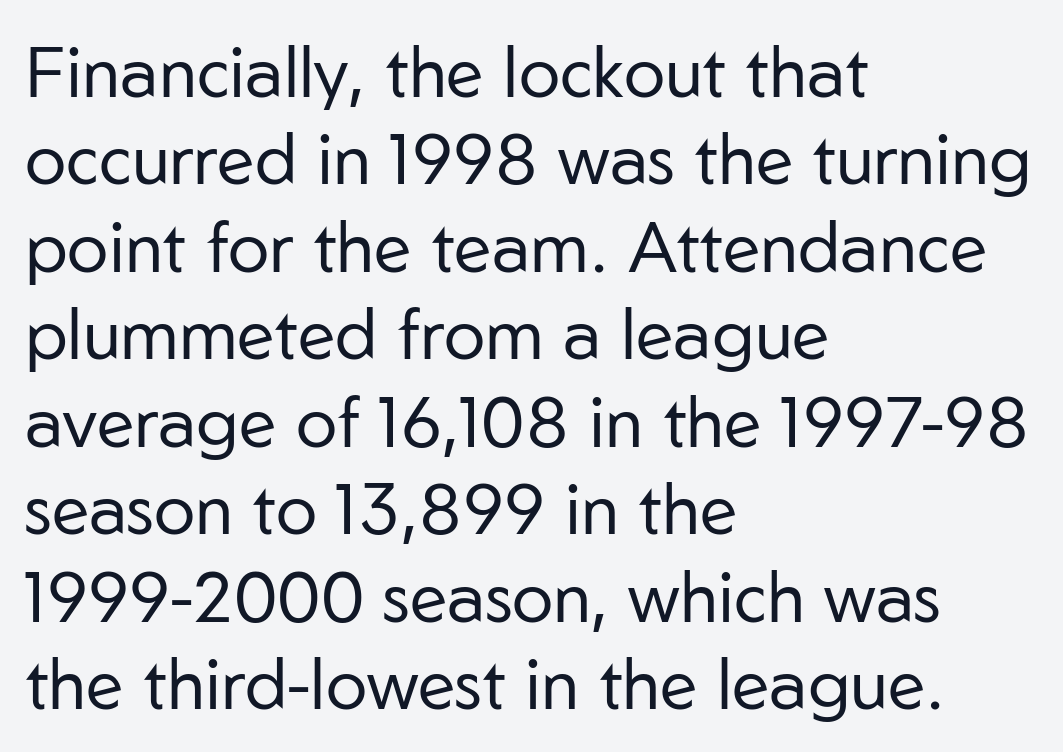
{"serif": "no", "italic": "no", "bold": "no", "weight": "regular", "width": "normal", "stroke_contrast": "low", "x_height": "medium", "monospaced": "no", "underline": "no", "align": "left", "line_spacing": "normal", "line_spacing_ratio": 1.25, "letter_spacing": "normal", "letter_spacing_em": 0.0, "glyph_px": 70}
